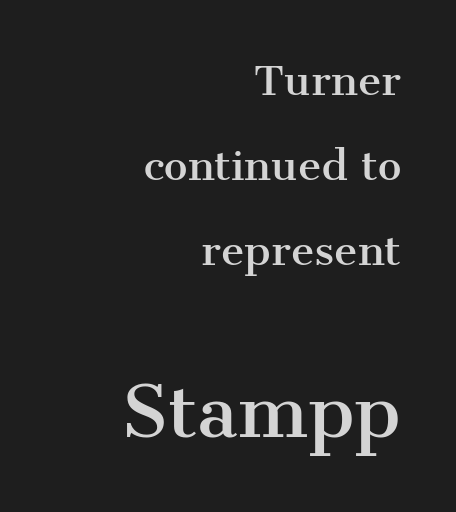
Q: Is the text italic (slanted)? A: No, it is upright.
Q: Is the typeface a serif or a sans-serif typeface? A: Serif.
Q: Is the text underlined? A: No.
Q: How is the paragraph aligned? A: Right-aligned.
Q: Is the spacing between letters normal or unusually wide? A: Normal.
Q: Is the spacing between lines tight, normal or loose? A: Loose.
Q: Which block of text is set in a larger size, the first (top) or the second (bottom)? A: The second (bottom) one.
Q: Width (condensed, normal, or wide)? A: Normal.
Q: Stroke contrast? A: Medium.
Q: x-height? A: Medium.
Q: Monospaced? A: No.
